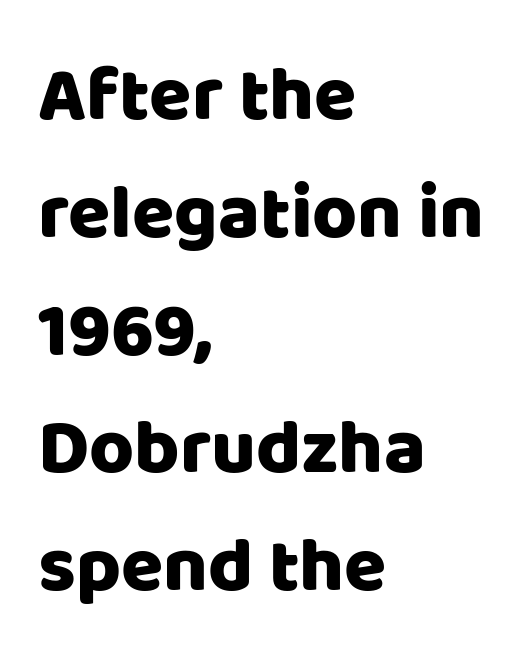
{"serif": "no", "italic": "no", "width": "normal", "stroke_contrast": "low", "x_height": "large", "monospaced": "no", "underline": "no", "align": "left", "line_spacing": "normal", "line_spacing_ratio": 1.53, "letter_spacing": "normal", "letter_spacing_em": 0.0, "glyph_px": 77}
